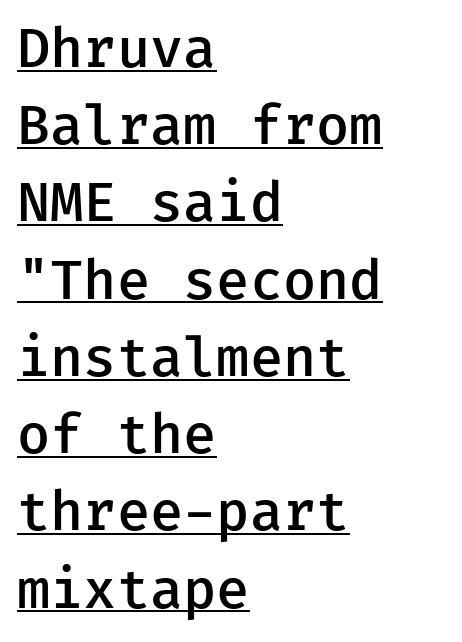
The image shows 54 px semibold sans-serif type, upright, monospaced; set left-aligned, normal line spacing (1.43x), normal letter spacing, underlined; low stroke contrast and a medium x-height.
